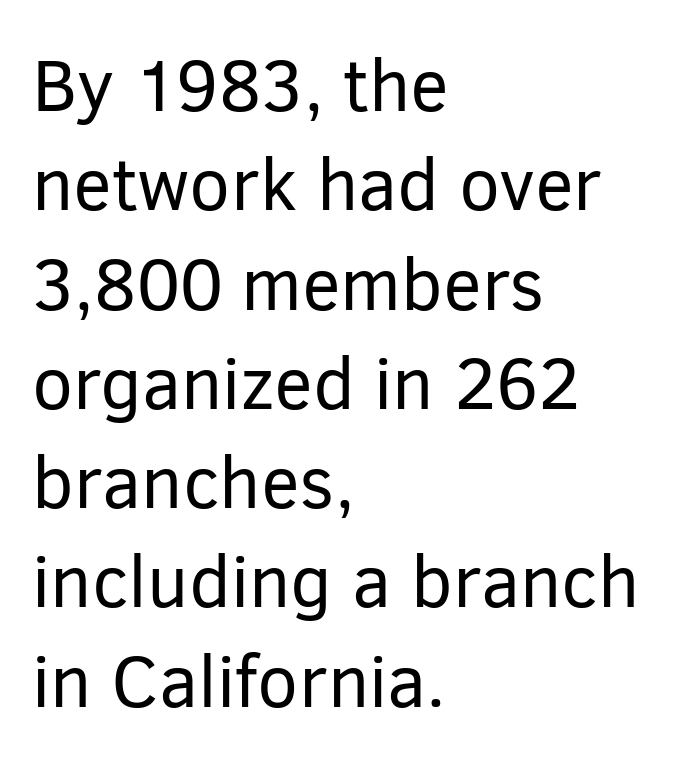
The lines in this sample share a left origin and differ only in where they stop. The passage shown has conventional tracking throughout. Character widths vary here, with narrow letters taking less room than wide ones. Nope, no serifs anywhere on these letters. Style check: upright.
